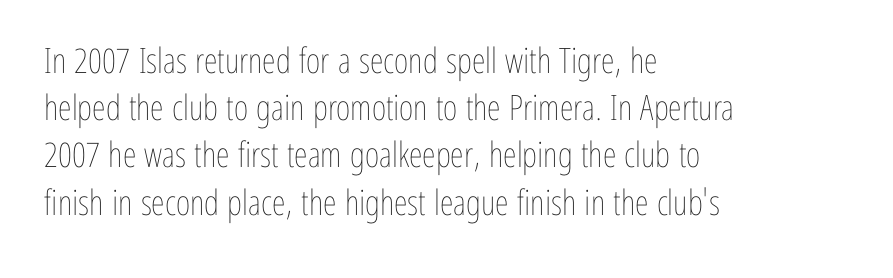
Is there any slant? The stems are plumb. The rendering keeps characters at their native spacing. No word sits above an underline. The lines sit at an ordinary, default distance from one another. Character widths vary here, with narrow letters taking less room than wide ones. Is this a heavy cut? Hardly; it is regular or lighter.
